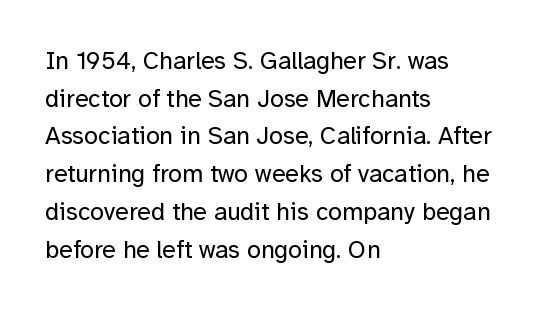
The face used here is rendered with its standard letterfit. Just letters on the line, the space beneath them empty. Caption: face not bold, strokes unweighted. Line spacing here is normal.
